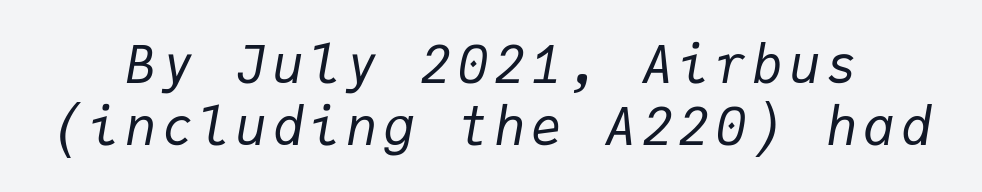
Do the characters align in a grid? Yes, the font is monospaced. Short and long lines alike share a common midpoint. Posture: slanted. Type without underlining.
